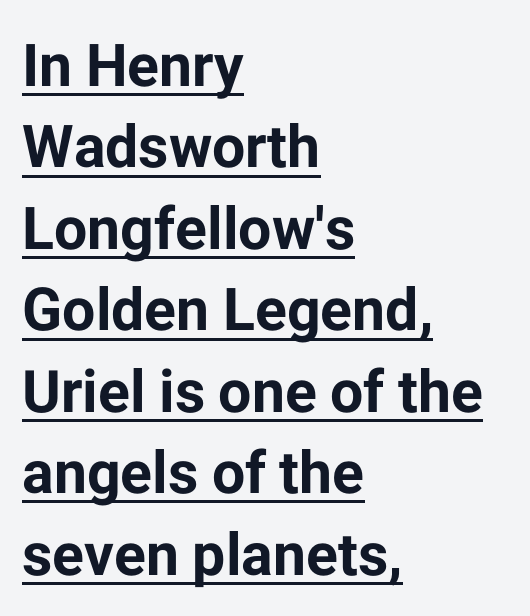
{"serif": "no", "italic": "no", "bold": "yes", "weight": "bold", "width": "normal", "stroke_contrast": "low", "x_height": "medium", "monospaced": "no", "underline": "yes", "align": "left", "line_spacing": "normal", "line_spacing_ratio": 1.38, "letter_spacing": "normal", "letter_spacing_em": 0.0, "glyph_px": 59}
